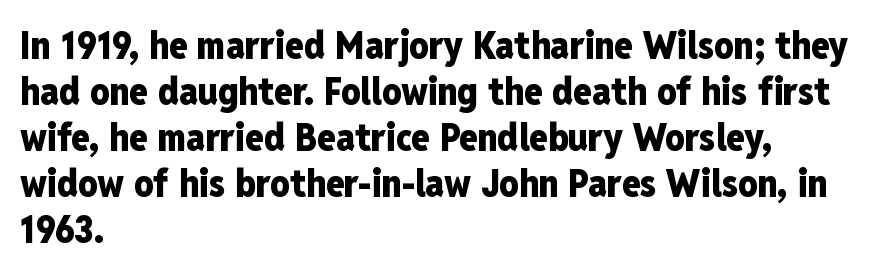
{"serif": "no", "italic": "no", "bold": "yes", "weight": "heavy", "width": "condensed", "stroke_contrast": "low", "x_height": "medium", "monospaced": "no", "underline": "no", "align": "left", "line_spacing_ratio": 1.21, "letter_spacing": "normal", "letter_spacing_em": 0.0, "glyph_px": 38}
